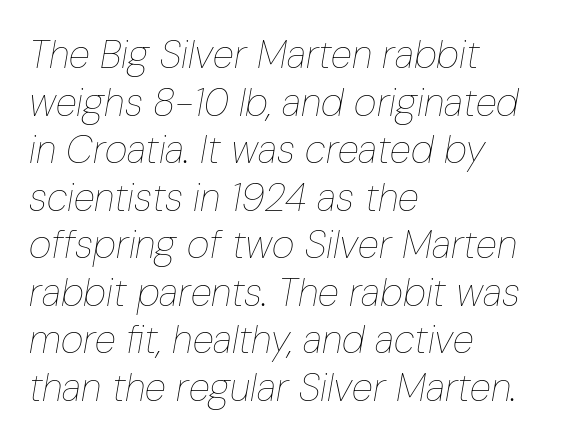
Q: Is the text bold? A: No.
Q: Is the text italic (slanted)? A: Yes, it leans right by about 10 degrees.
Q: Is the text underlined? A: No.
Q: How is the paragraph aligned? A: Left-aligned.
Q: Is the spacing between letters normal or unusually wide? A: Normal.
Q: Width (condensed, normal, or wide)? A: Condensed.
Q: Stroke contrast? A: Low.
Q: x-height? A: Medium.
Q: Monospaced? A: No.
